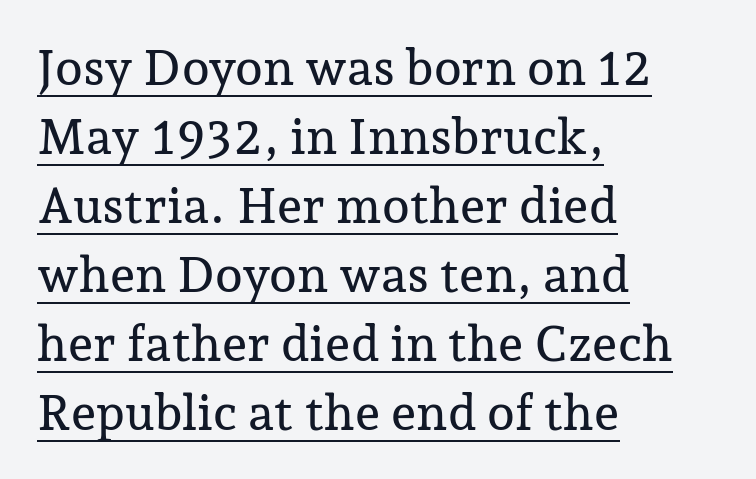
Q: Is the text italic (slanted)? A: No, it is upright.
Q: Is the typeface a serif or a sans-serif typeface? A: Serif.
Q: Is the text underlined? A: Yes.
Q: How is the paragraph aligned? A: Left-aligned.
Q: Is the spacing between letters normal or unusually wide? A: Normal.
Q: Is the spacing between lines tight, normal or loose? A: Normal.
Q: Width (condensed, normal, or wide)? A: Normal.
Q: Stroke contrast? A: Low.
Q: x-height? A: Medium.
Q: Monospaced? A: No.
